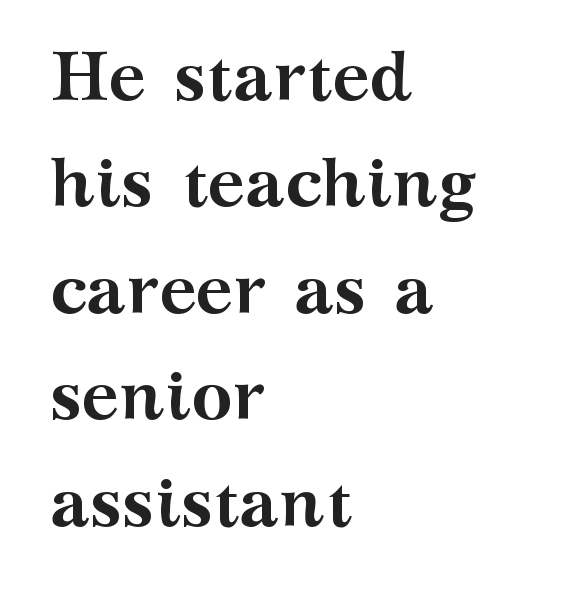
The lines are quadded left. The glyphs are unaccompanied by any horizontal stroke below them. Normally led — the rows are evenly, conventionally spaced. Posture: vertical. Serif or sans? Serif — the stroke terminals have little feet. This is heavy type, rendered in bold.
